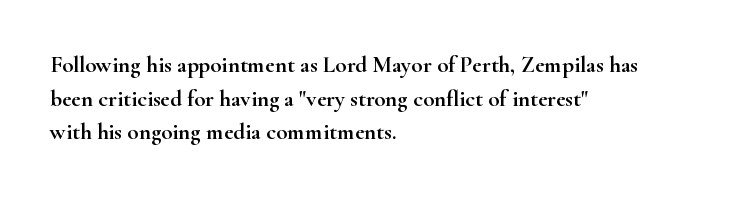
Notice how the passage keeps a crisp vertical edge on the left only. Ascenders rise straight up at ninety degrees. The passage shown is not underscored anywhere. Tracking value appears to be zero — textbook default spacing.
